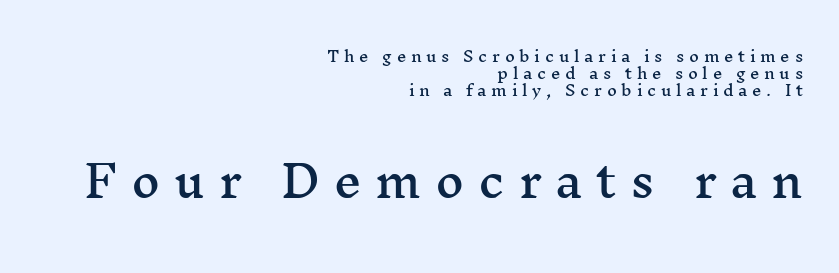
The image shows 44 px wide serif type, upright; set right-aligned, tight line spacing (1.15x), unusually wide letter spacing (+0.31 em), not underlined; the second (bottom) block is 2.93x larger; medium stroke contrast and a medium x-height.
